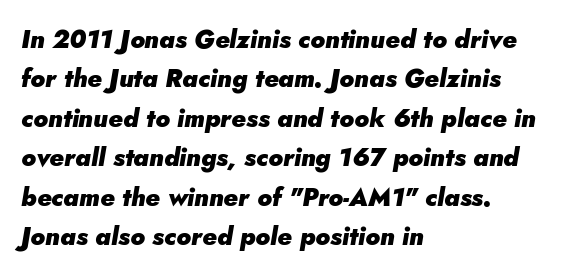
The image shows 25 px bold type, italic (leaning right); set left-aligned, normal line spacing (1.58x), normal letter spacing, not underlined.
